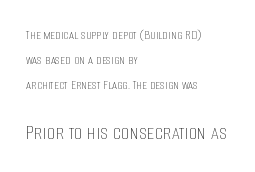
The image shows 22 px text type, upright; set left-aligned, line spacing 1.79x, normal letter spacing, not underlined; the second (bottom) block is 1.57x larger.
